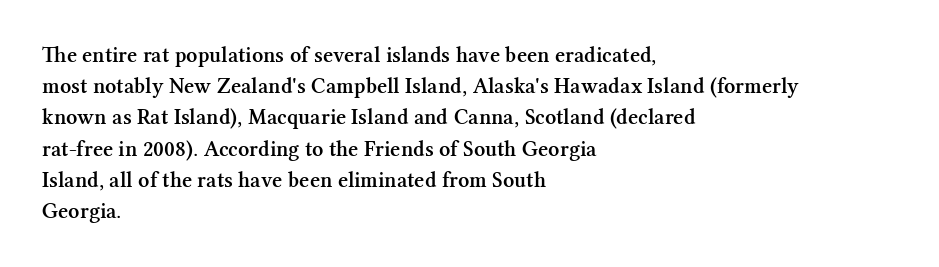
Q: Is the text bold? A: Semi-bold.
Q: Is the text italic (slanted)? A: No, it is upright.
Q: Is the text underlined? A: No.
Q: How is the paragraph aligned? A: Left-aligned.
Q: Is the spacing between letters normal or unusually wide? A: Normal.
Q: Is the spacing between lines tight, normal or loose? A: Normal.
